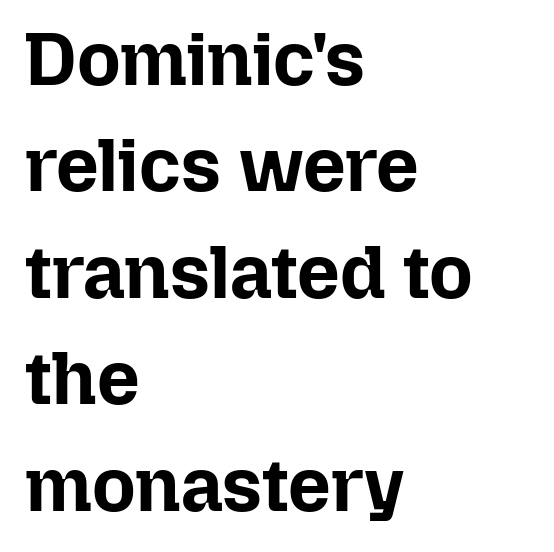
Q: Is the text bold? A: Yes.
Q: Is the text italic (slanted)? A: No, it is upright.
Q: Is the text underlined? A: No.
Q: How is the paragraph aligned? A: Left-aligned.
Q: Is the spacing between letters normal or unusually wide? A: Normal.
Q: Is the spacing between lines tight, normal or loose? A: Normal.
Q: Width (condensed, normal, or wide)? A: Normal.
Q: Stroke contrast? A: Low.
Q: x-height? A: Medium.
Q: Monospaced? A: No.
